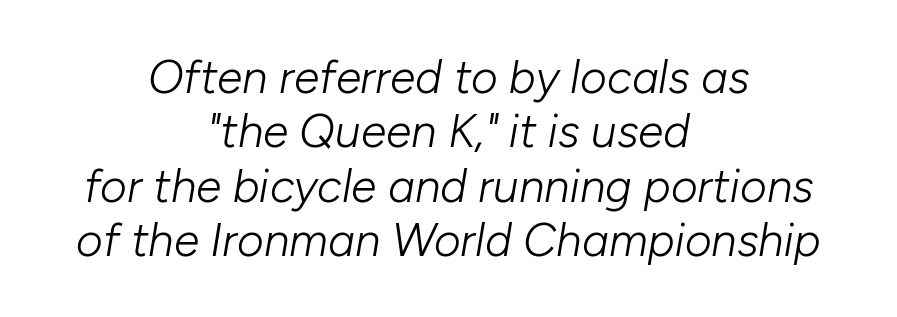
Q: Is the text bold? A: No.
Q: Is the text italic (slanted)? A: Yes, it leans right by about 10 degrees.
Q: Is the text underlined? A: No.
Q: How is the paragraph aligned? A: Centered.
Q: Is the spacing between letters normal or unusually wide? A: Normal.
Q: Width (condensed, normal, or wide)? A: Normal.
Q: Stroke contrast? A: Low.
Q: x-height? A: Medium.
Q: Monospaced? A: No.
